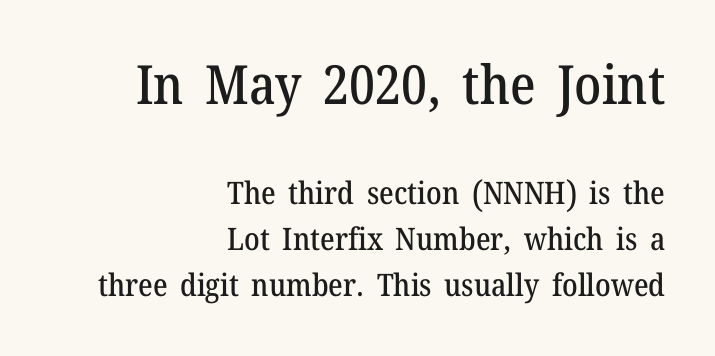
The setting favours the right margin, as signatures and pull-quotes sometimes do. Type style note: has serifs. Decoration check: the copy has no underline. The vertical gap from one line to the next is medium. Italic? Not at all — the glyphs are vertical. Varying glyph widths throughout — classic text-font behaviour.
